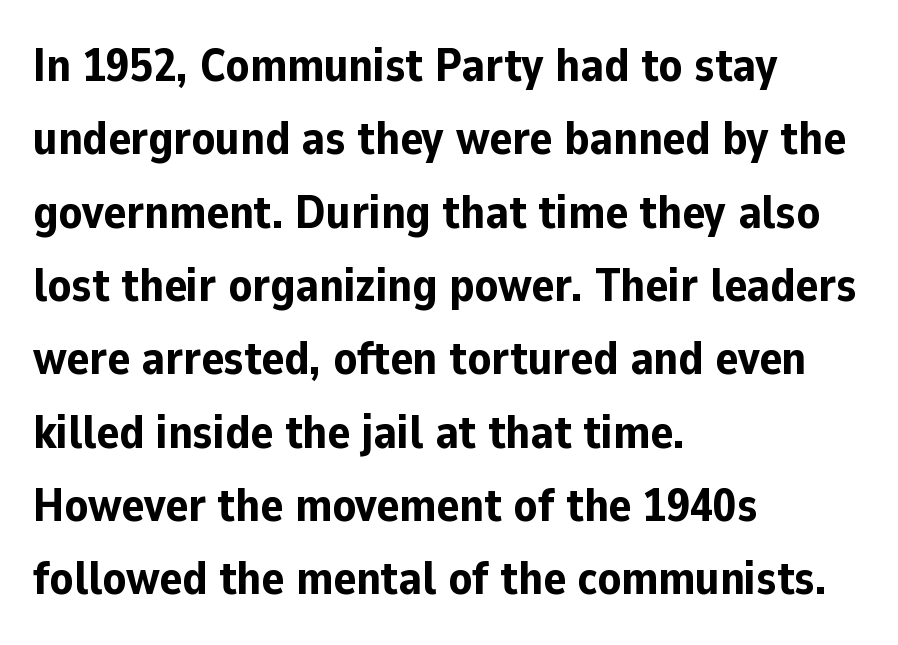
Are there feet on the stems? There aren't — it's a sans. The string is rendered with underlining switched off. Designer's note — italics off, roman on. Line spacing here is normal. Honestly, the letter spacing is just normal — you wouldn't notice it. Is the block centered? No — it sits flush against the left margin.
